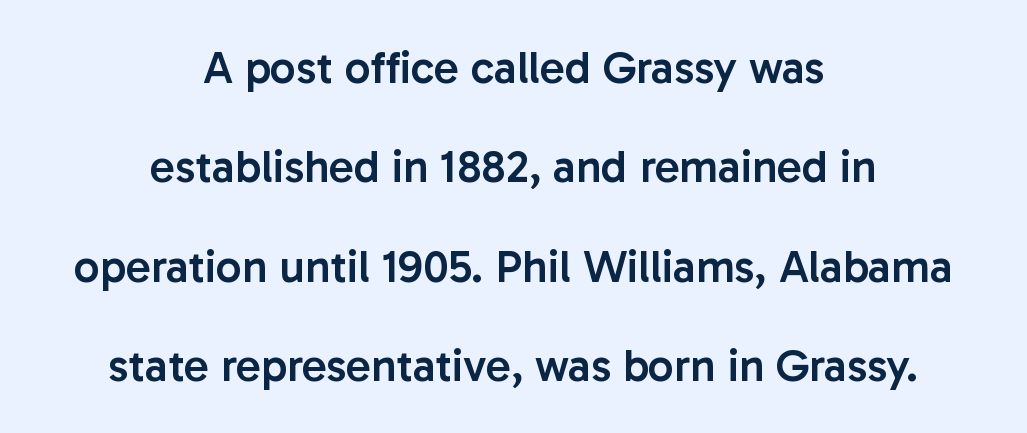
Q: Is the text bold? A: Semi-bold.
Q: Is the text italic (slanted)? A: No, it is upright.
Q: Is the typeface a serif or a sans-serif typeface? A: Sans-serif.
Q: Is the text underlined? A: No.
Q: How is the paragraph aligned? A: Centered.
Q: Is the spacing between letters normal or unusually wide? A: Normal.
Q: Is the spacing between lines tight, normal or loose? A: Loose.
Q: Width (condensed, normal, or wide)? A: Normal.
Q: Stroke contrast? A: Low.
Q: x-height? A: Medium.
Q: Monospaced? A: No.
